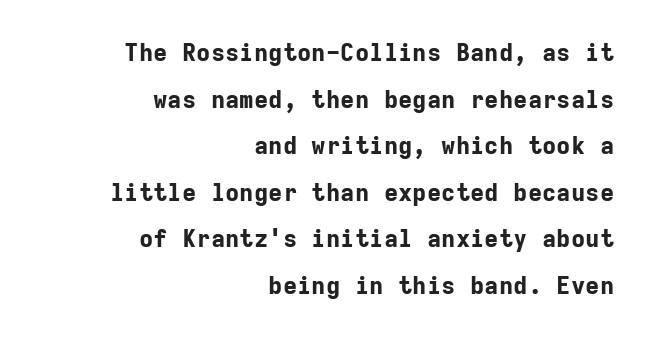
The image shows 24 px bold type, upright; set right-aligned, loose line spacing (1.94x), normal letter spacing, not underlined.
